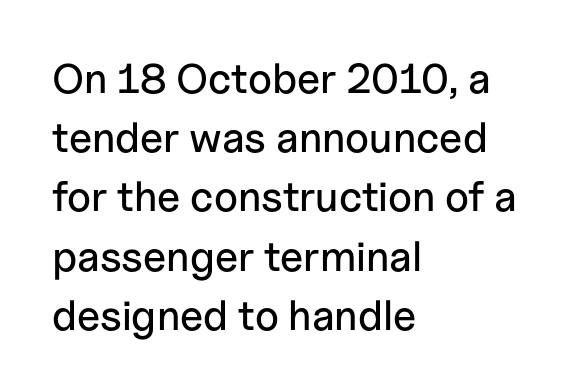
Q: Is the text italic (slanted)? A: No, it is upright.
Q: Is the typeface a serif or a sans-serif typeface? A: Sans-serif.
Q: Is the text underlined? A: No.
Q: How is the paragraph aligned? A: Left-aligned.
Q: Is the spacing between letters normal or unusually wide? A: Normal.
Q: Is the spacing between lines tight, normal or loose? A: Normal.
Q: Width (condensed, normal, or wide)? A: Normal.
Q: Stroke contrast? A: Low.
Q: x-height? A: Medium.
Q: Monospaced? A: No.
